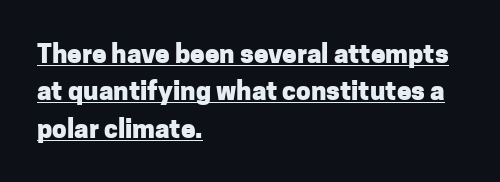
{"italic": "no", "bold": "yes", "underline": "yes", "align": "left", "line_spacing": "normal", "line_spacing_ratio": 1.44, "letter_spacing": "normal", "letter_spacing_em": 0.0, "glyph_px": 26}
